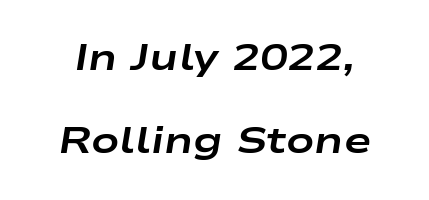
The image shows 37 px bold, wide type, italic (leaning right); set loose line spacing (2.25x), normal letter spacing, not underlined; low stroke contrast and a medium x-height.
